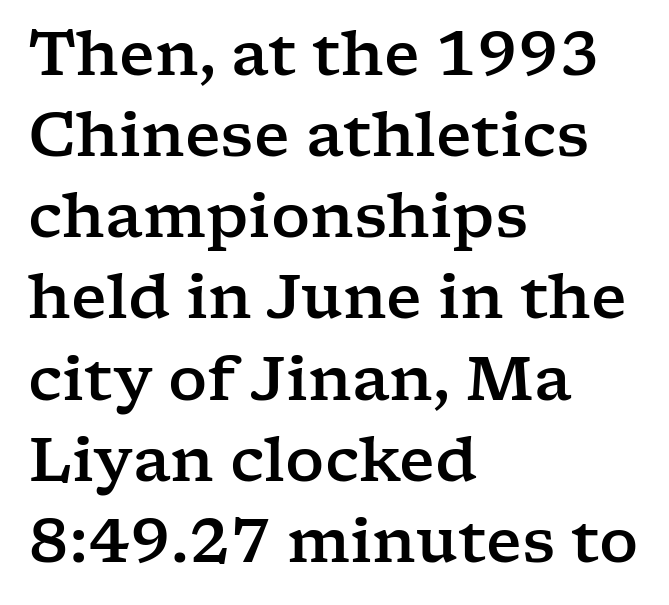
Q: Is the text italic (slanted)? A: No, it is upright.
Q: Is the typeface a serif or a sans-serif typeface? A: Serif.
Q: Is the text underlined? A: No.
Q: How is the paragraph aligned? A: Left-aligned.
Q: Is the spacing between letters normal or unusually wide? A: Normal.
Q: Is the spacing between lines tight, normal or loose? A: Normal.
Q: Width (condensed, normal, or wide)? A: Wide.
Q: Stroke contrast? A: Low.
Q: x-height? A: Medium.
Q: Monospaced? A: No.
